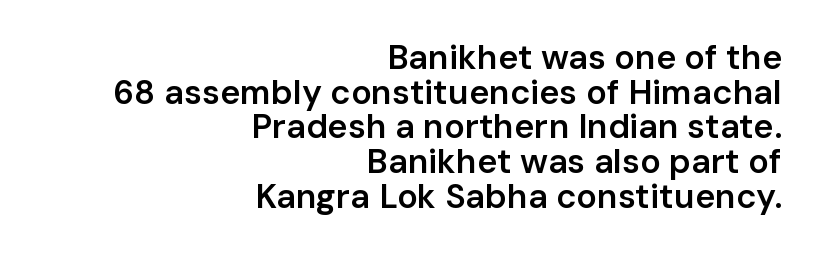
The image shows 34 px semibold sans-serif type, upright; set right-aligned, tight line spacing (1.02x), normal letter spacing, not underlined; low stroke contrast and a medium x-height.
